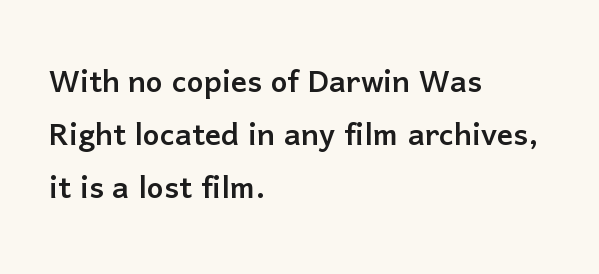
The image shows 40 px sans-serif type, upright; set left-aligned, normal line spacing (1.33x), normal letter spacing, not underlined; low stroke contrast and a medium x-height.
